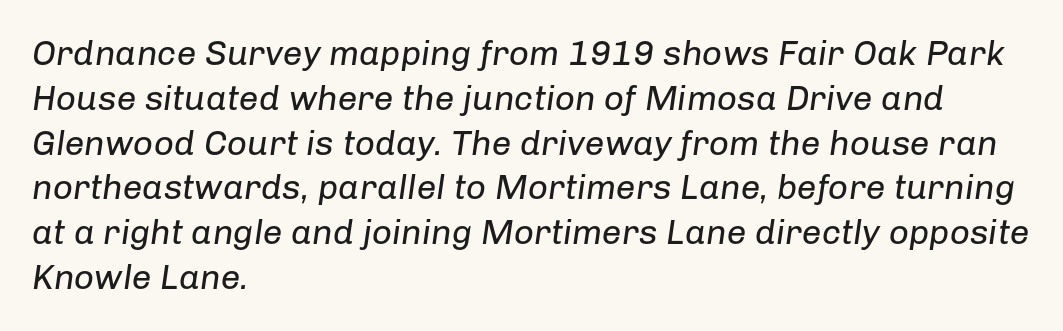
Q: Is the text bold? A: No.
Q: Is the text italic (slanted)? A: Yes, it leans right by about 8 degrees.
Q: Is the text underlined? A: No.
Q: How is the paragraph aligned? A: Left-aligned.
Q: Is the spacing between letters normal or unusually wide? A: Normal.
Q: Is the spacing between lines tight, normal or loose? A: Normal.
Q: Width (condensed, normal, or wide)? A: Normal.
Q: Stroke contrast? A: Low.
Q: x-height? A: Medium.
Q: Monospaced? A: No.
